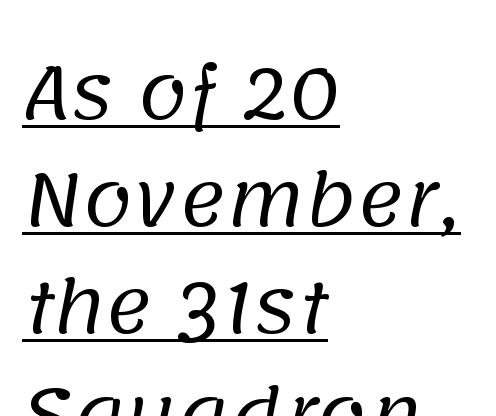
{"serif": "no", "bold": "no", "weight": "regular", "width": "normal", "stroke_contrast": "low", "x_height": "large", "monospaced": "no", "underline": "yes", "align": "left", "line_spacing": "normal", "line_spacing_ratio": 1.51, "letter_spacing": "normal", "letter_spacing_em": 0.0, "glyph_px": 71}
